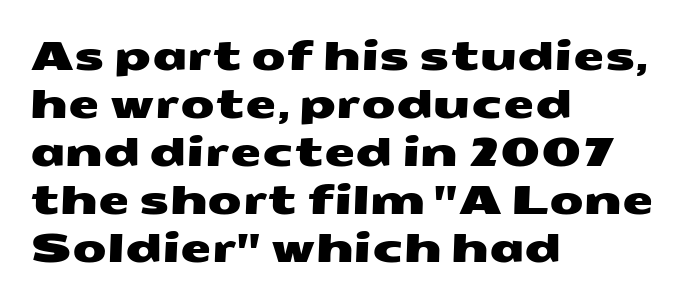
The image shows 40 px wide sans-serif type; set left-aligned, line spacing 1.2x, normal letter spacing, not underlined; medium stroke contrast and a medium x-height.
